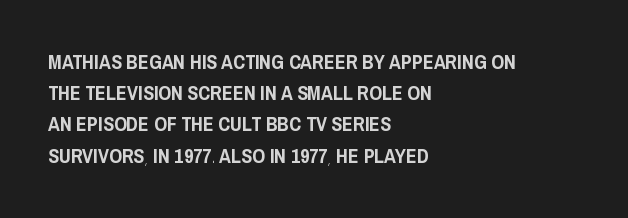
Q: Is the text italic (slanted)? A: No, it is upright.
Q: Is the text underlined? A: No.
Q: How is the paragraph aligned? A: Left-aligned.
Q: Is the spacing between letters normal or unusually wide? A: Normal.
Q: Is the spacing between lines tight, normal or loose? A: Normal.
